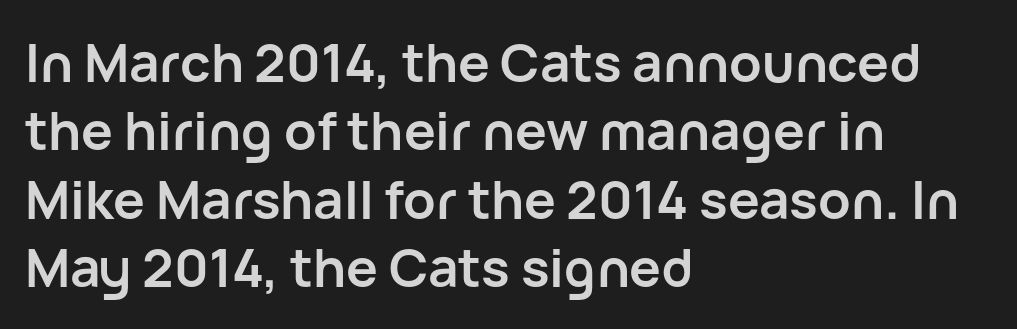
The image shows 53 px semibold sans-serif type, upright; set left-aligned, normal line spacing (1.29x), normal letter spacing, not underlined; low stroke contrast and a medium x-height.
